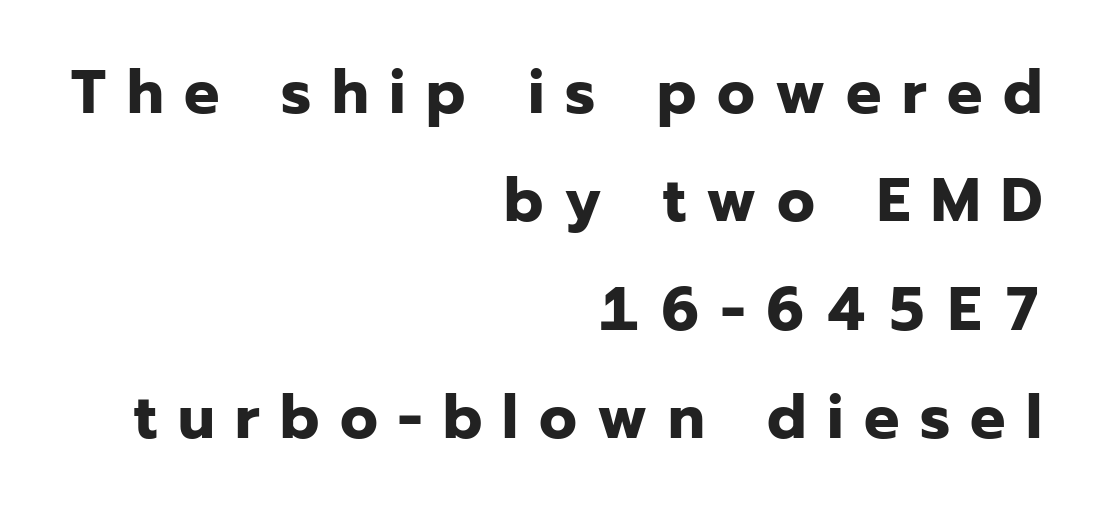
{"serif": "no", "italic": "no", "bold": "yes", "weight": "bold", "width": "normal", "stroke_contrast": "low", "x_height": "medium", "monospaced": "no", "underline": "no", "align": "right", "line_spacing_ratio": 1.75, "letter_spacing": "wide", "letter_spacing_em": 0.33, "glyph_px": 62}
